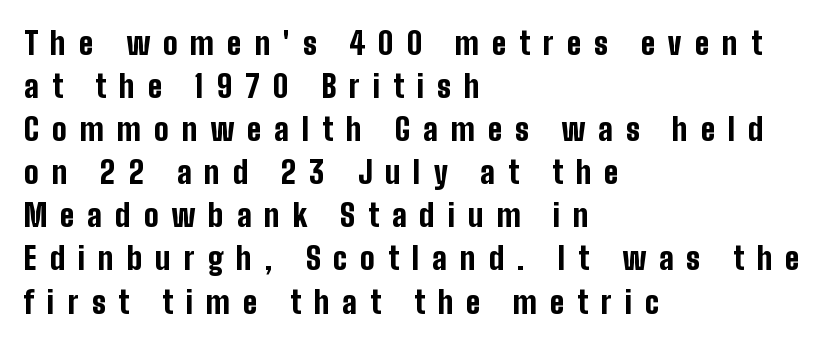
Regarding serifs, this sample does without them. All the whitespace from short lines collects on the right. No word sits above an underline. These lines carry a lot of weight — the face is fully bold. Note the varied advance widths — an 'i' is clearly narrower than an 'm'.
